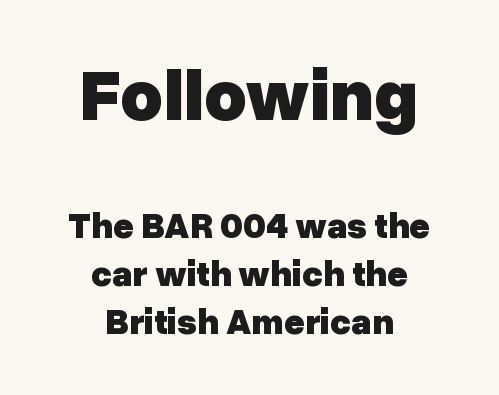
{"serif": "no", "italic": "no", "bold": "yes", "weight": "heavy", "width": "normal", "stroke_contrast": "low", "x_height": "medium", "monospaced": "no", "underline": "no", "align": "center", "line_spacing": "normal", "line_spacing_ratio": 1.33, "letter_spacing": "normal", "letter_spacing_em": 0.0, "larger_block": "first", "size_ratio": 2.03, "glyph_px": 73}
